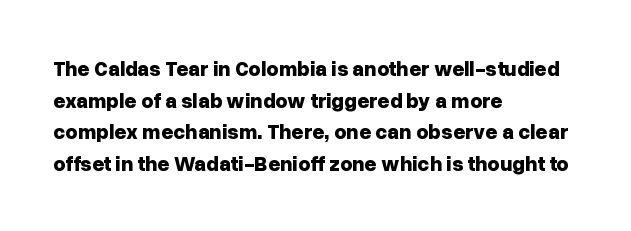
The image shows 21 px bold type, upright; set left-aligned, normal line spacing (1.51x), normal letter spacing, not underlined.
